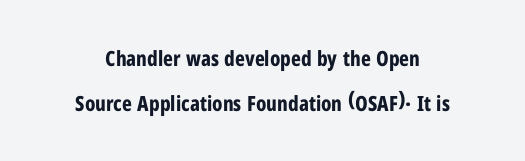
Q: Is the text bold? A: Yes.
Q: Is the text italic (slanted)? A: No, it is upright.
Q: Is the text underlined? A: No.
Q: Is the spacing between letters normal or unusually wide? A: Normal.
Q: Is the spacing between lines tight, normal or loose? A: Loose.
